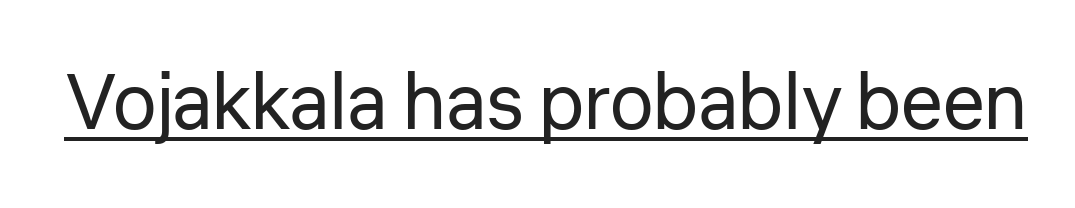
Q: Is the text bold? A: No.
Q: Is the text italic (slanted)? A: No, it is upright.
Q: Is the typeface a serif or a sans-serif typeface? A: Sans-serif.
Q: Is the text underlined? A: Yes.
Q: Is the spacing between letters normal or unusually wide? A: Normal.
Q: Width (condensed, normal, or wide)? A: Normal.
Q: Stroke contrast? A: Low.
Q: x-height? A: Medium.
Q: Monospaced? A: No.
